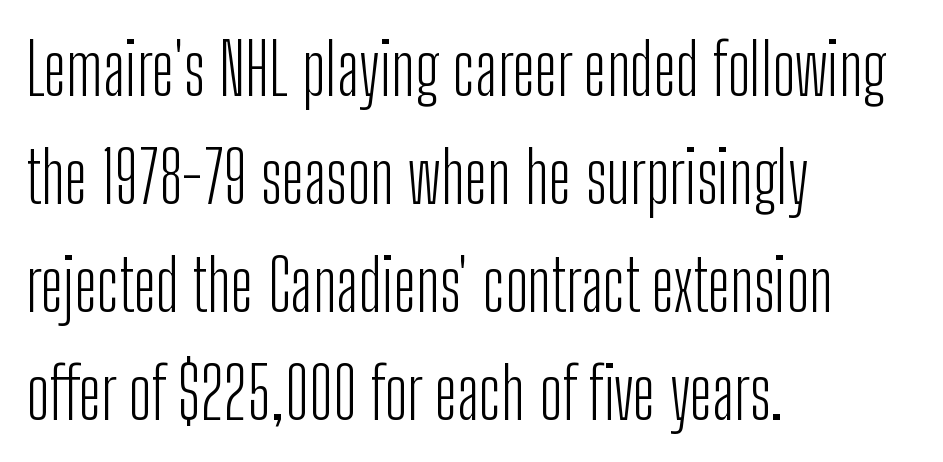
{"serif": "no", "italic": "no", "bold": "no", "weight": "light", "width": "condensed", "stroke_contrast": "low", "x_height": "medium", "monospaced": "no", "underline": "no", "align": "left", "line_spacing": "normal", "line_spacing_ratio": 1.52, "letter_spacing": "normal", "letter_spacing_em": 0.0, "glyph_px": 71}
